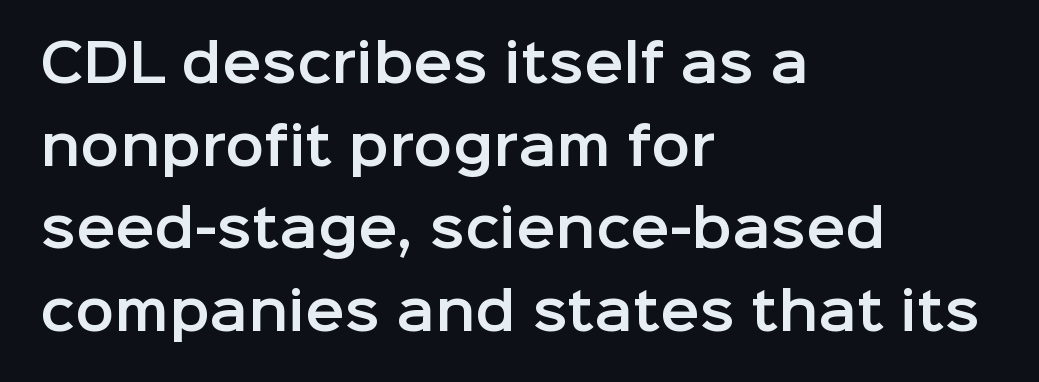
{"serif": "no", "italic": "no", "width": "normal", "stroke_contrast": "low", "x_height": "medium", "monospaced": "no", "underline": "no", "align": "left", "line_spacing": "normal", "line_spacing_ratio": 1.59, "letter_spacing": "normal", "letter_spacing_em": 0.0, "glyph_px": 52}
